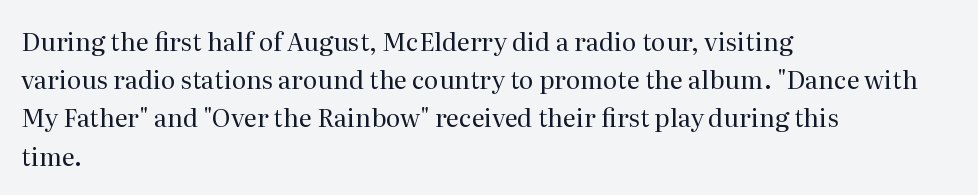
The image shows 25 px text type, upright; set left-aligned, normal line spacing (1.53x), normal letter spacing, not underlined.
